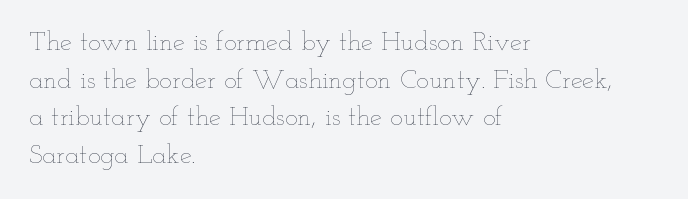
The image shows 27 px text type, upright; set left-aligned, normal line spacing (1.39x), normal letter spacing, not underlined.
